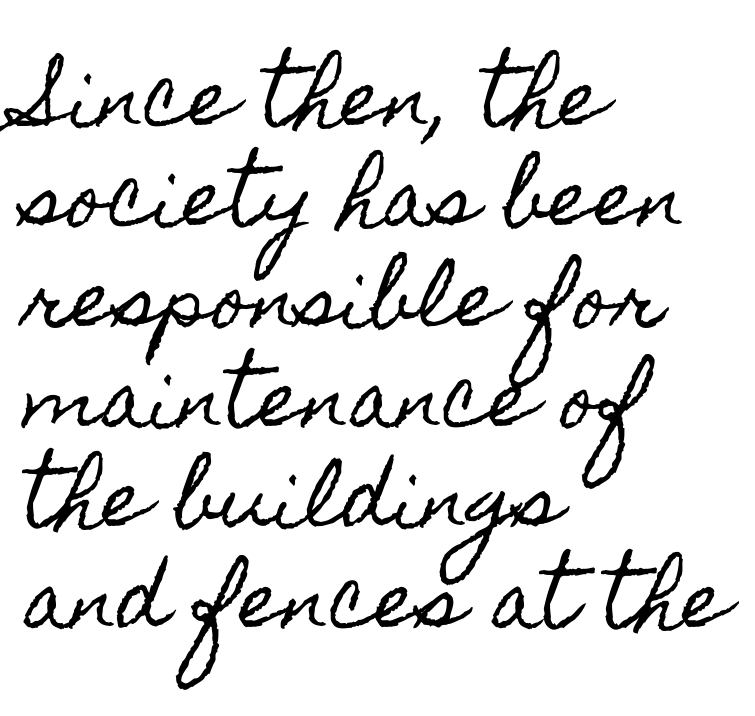
{"width": "condensed", "x_height": "small", "monospaced": "no", "underline": "no", "align": "left", "line_spacing": "normal", "line_spacing_ratio": 1.32, "letter_spacing": "normal", "letter_spacing_em": 0.0, "glyph_px": 76}
